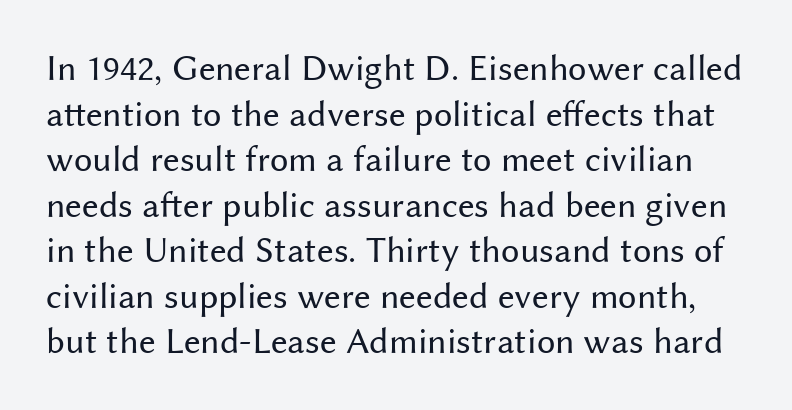
Q: Is the text bold? A: No.
Q: Is the text italic (slanted)? A: No, it is upright.
Q: Is the typeface a serif or a sans-serif typeface? A: Sans-serif.
Q: Is the text underlined? A: No.
Q: Is the spacing between letters normal or unusually wide? A: Normal.
Q: Width (condensed, normal, or wide)? A: Normal.
Q: Stroke contrast? A: Medium.
Q: x-height? A: Medium.
Q: Monospaced? A: No.
